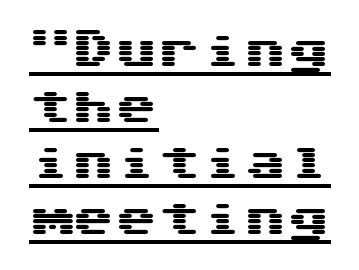
One-word summary of the alignment: left. Notice how the stems are strictly vertical — no italics here. A continuous stroke trails under the words, as in a hyperlink. This rendering leaves character spacing at its baseline value.
